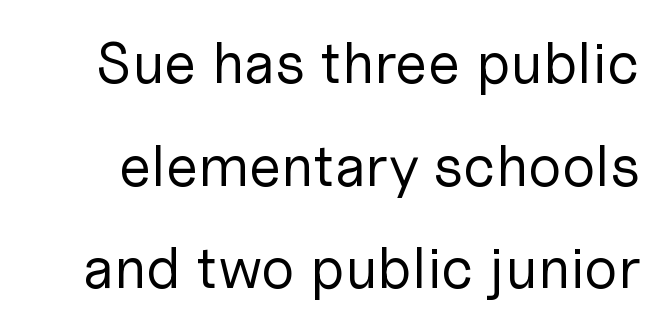
Q: Is the text bold? A: No.
Q: Is the text italic (slanted)? A: No, it is upright.
Q: Is the typeface a serif or a sans-serif typeface? A: Sans-serif.
Q: Is the text underlined? A: No.
Q: Is the spacing between letters normal or unusually wide? A: Normal.
Q: Width (condensed, normal, or wide)? A: Normal.
Q: Stroke contrast? A: Low.
Q: x-height? A: Medium.
Q: Monospaced? A: No.
